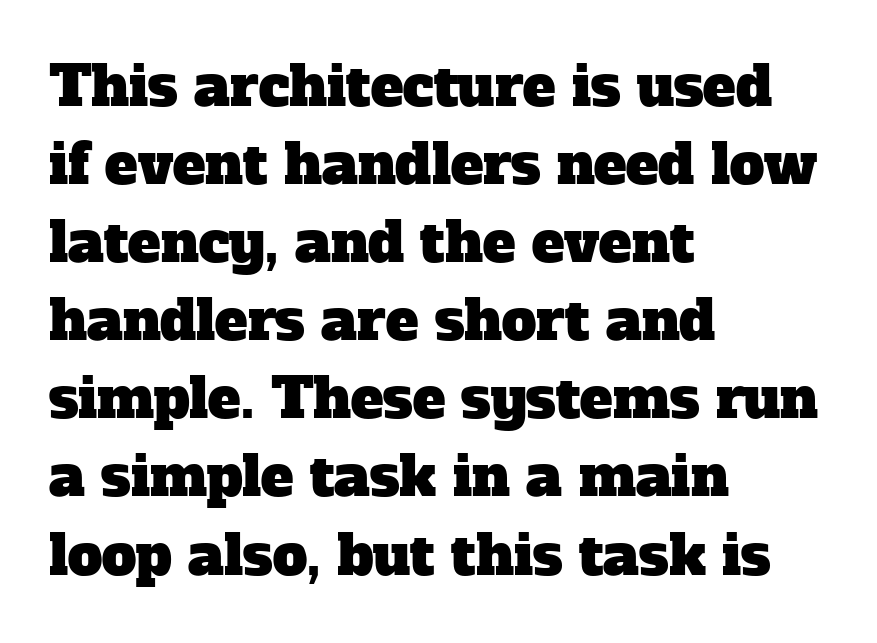
Q: Is the typeface a serif or a sans-serif typeface? A: Serif.
Q: Is the text underlined? A: No.
Q: How is the paragraph aligned? A: Left-aligned.
Q: Is the spacing between letters normal or unusually wide? A: Normal.
Q: Is the spacing between lines tight, normal or loose? A: Normal.
Q: Width (condensed, normal, or wide)? A: Normal.
Q: Stroke contrast? A: Low.
Q: x-height? A: Medium.
Q: Monospaced? A: No.
